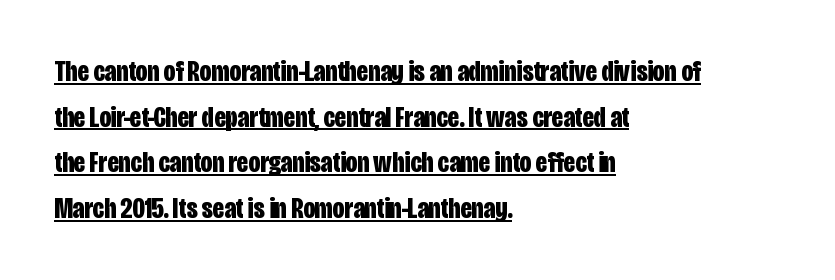
The image shows 29 px bold, condensed sans-serif type, upright; set left-aligned, normal line spacing (1.57x), normal letter spacing, underlined; low stroke contrast and a large x-height.
